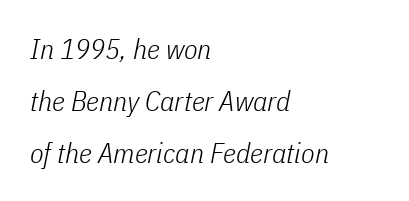
Every character sits at an angle, as italics do. A quiet, ordinary-to-light weight characterises the typeface. Check the space under the baseline: it is left empty. A typesetter would call this zero additional tracking.
